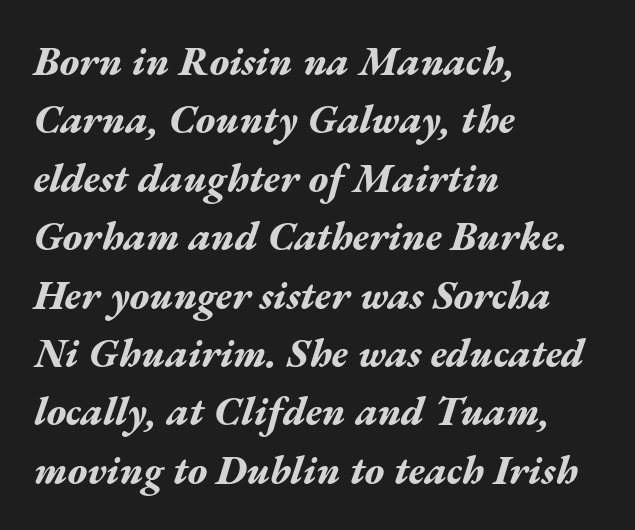
{"italic": "yes", "lean": "right", "slant_degrees": 17, "bold": "yes", "weight": "bold", "width": "wide", "stroke_contrast": "medium", "x_height": "medium", "monospaced": "no", "underline": "no", "align": "left", "line_spacing": "normal", "line_spacing_ratio": 1.46, "letter_spacing": "normal", "letter_spacing_em": 0.0, "glyph_px": 40}
